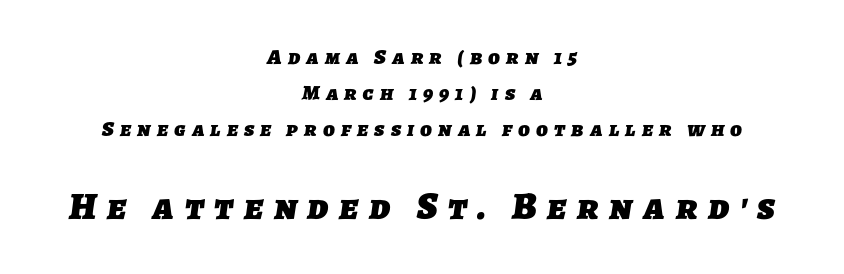
Q: Is the text bold? A: Yes.
Q: Is the typeface a serif or a sans-serif typeface? A: Sans-serif.
Q: Is the text underlined? A: No.
Q: How is the paragraph aligned? A: Centered.
Q: Is the spacing between letters normal or unusually wide? A: Unusually wide.
Q: Is the spacing between lines tight, normal or loose? A: Normal.
Q: Which block of text is set in a larger size, the first (top) or the second (bottom)? A: The second (bottom) one.
Q: Width (condensed, normal, or wide)? A: Normal.
Q: Stroke contrast? A: Low.
Q: x-height? A: Medium.
Q: Monospaced? A: No.
